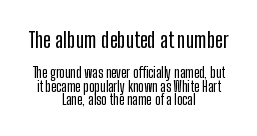
The image shows 21 px text type, upright; set centered, tight line spacing (0.97x), normal letter spacing, not underlined; the first (top) block is 1.5x larger.
